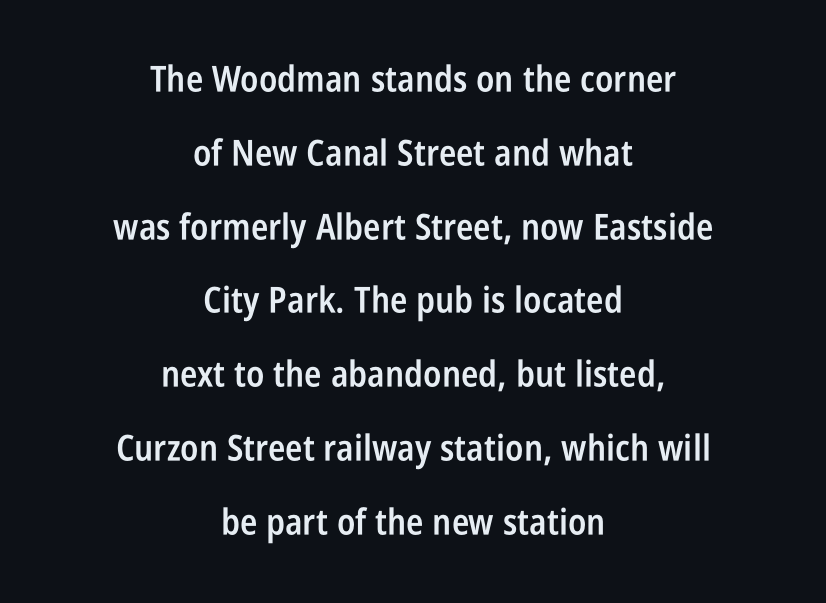
The glyphs have the mass of a demibold cut, below bold. Letterform terminals end flat and unadorned throughout the passage. Bare-footed words on every line. Widely set lines give the paragraph a tall, airy silhouette. The rendering uses natural spacing where letterforms have individual widths. Tracking value appears to be zero — textbook default spacing.
